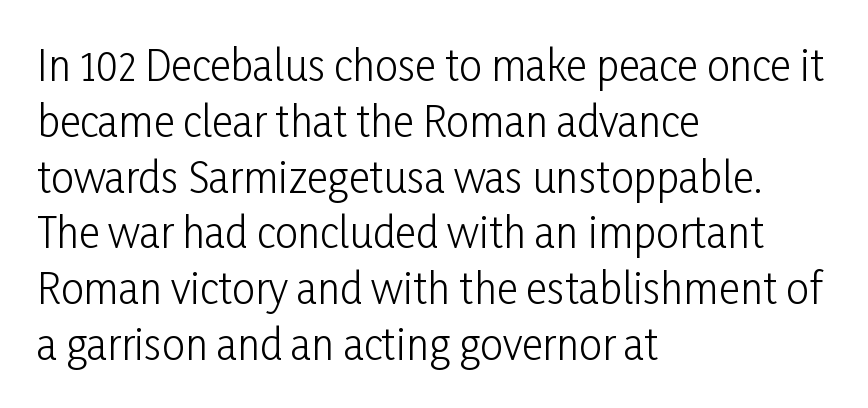
The image shows 41 px light, condensed sans-serif type, upright; set left-aligned, normal line spacing (1.36x), normal letter spacing, not underlined; low stroke contrast and a medium x-height.
